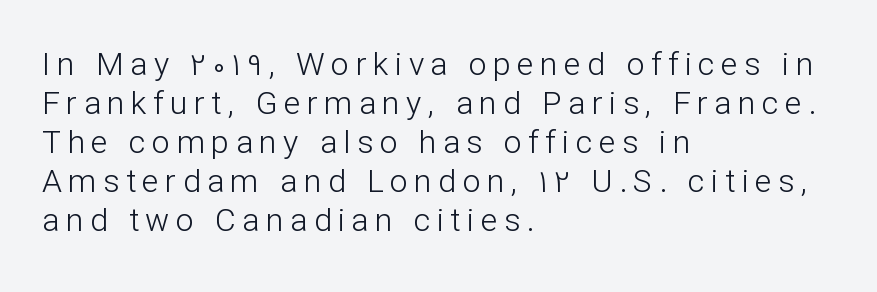
The image shows 32 px light sans-serif type, upright; set left-aligned, line spacing 1.22x, unusually wide letter spacing (+0.2 em), not underlined; low stroke contrast and a medium x-height.
